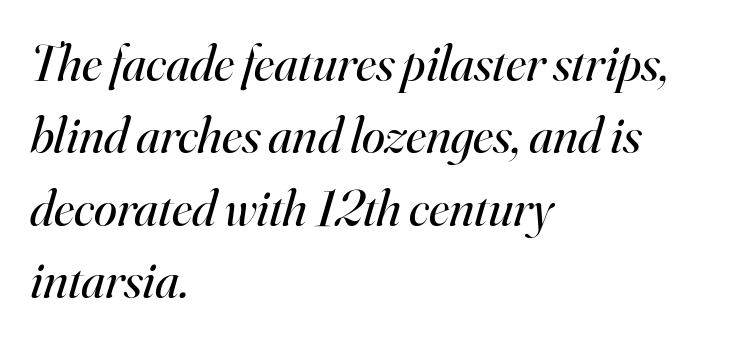
{"serif": "yes", "italic": "yes", "lean": "right", "slant_degrees": 16, "bold": "no", "weight": "regular", "width": "normal", "stroke_contrast": "high", "x_height": "small", "monospaced": "no", "underline": "no", "align": "left", "line_spacing": "normal", "line_spacing_ratio": 1.39, "letter_spacing": "normal", "letter_spacing_em": 0.0, "glyph_px": 52}
